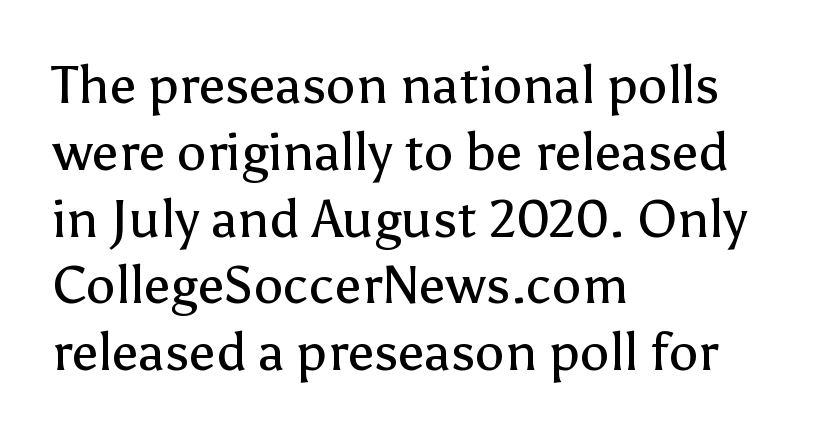
The image shows 53 px regular-weight sans-serif type, upright; set left-aligned, normal line spacing (1.26x), normal letter spacing, not underlined; low stroke contrast and a medium x-height.
